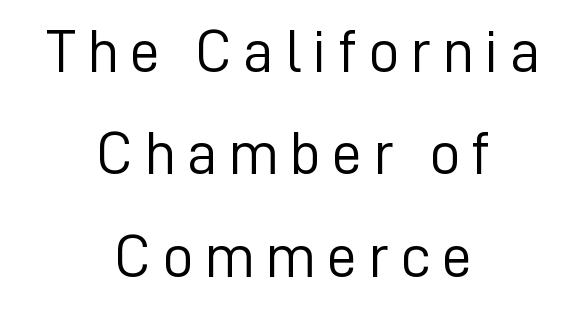
The rendering positions every line midway between the sides. Upright lettering throughout. The letters advance in unequal steps, a hallmark of proportional type. Each stroke keeps to a modest, everyday thickness or less. The line-height multiplier appears to be the usual default. Are there feet on the stems? There aren't — it's a sans.
